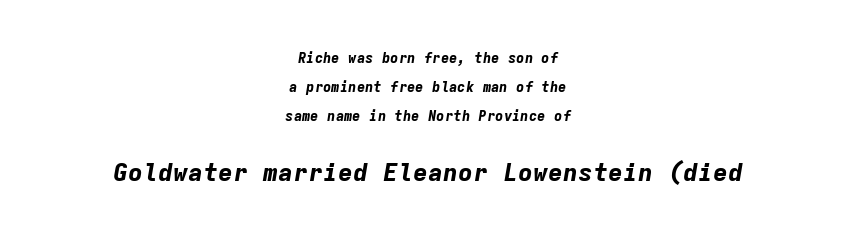
{"italic": "yes", "lean": "right", "slant_degrees": 9, "bold": "yes", "underline": "no", "align": "center", "line_spacing": "loose", "line_spacing_ratio": 2.08, "letter_spacing": "normal", "letter_spacing_em": 0.0, "larger_block": "second", "size_ratio": 1.79, "glyph_px": 25}
